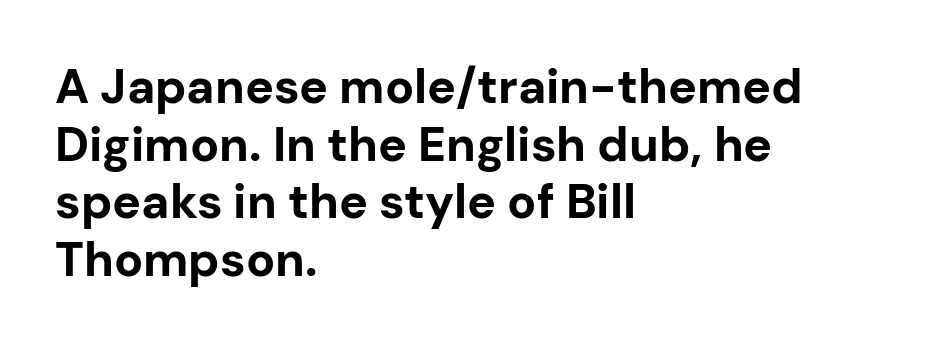
The image shows 48 px bold sans-serif type, upright; set left-aligned, line spacing 1.2x, normal letter spacing, not underlined; low stroke contrast and a medium x-height.
